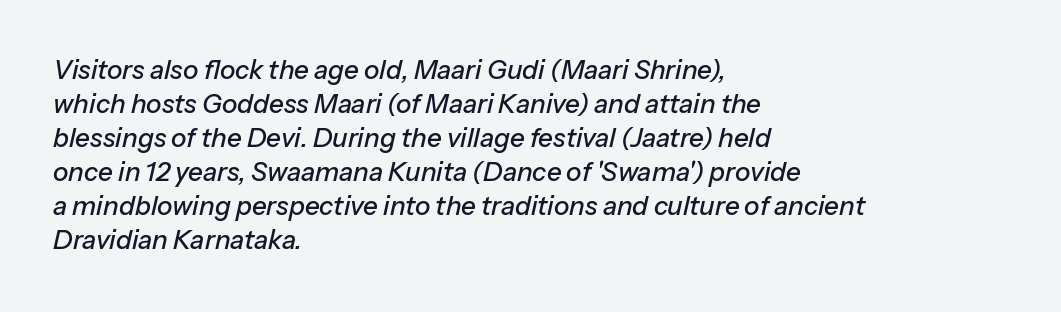
Rows of type keep a routine distance in the vertical direction. Characters follow at the spacing the type designer built in. Line beginnings align vertically; line endings do not. The string is rendered with underlining switched off. Yep, that's italic — everything's leaning.
